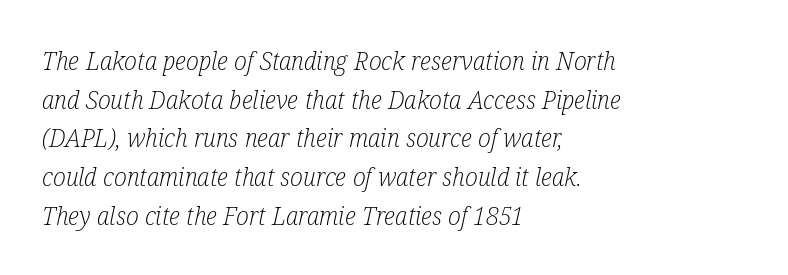
Whoever set this chose a conventional vertical rhythm. The passage is arranged the way most books set body copy — flush left. The letterforms sit shoulder to shoulder at normal distance. Slant detected: the letters are inclined. Honestly, there is no underline to notice here at all. The typesetting does not lean heavy: it is not bold.
